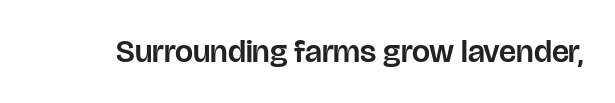
{"serif": "no", "italic": "no", "width": "normal", "stroke_contrast": "low", "x_height": "large", "monospaced": "no", "underline": "no", "letter_spacing": "normal", "letter_spacing_em": 0.0, "glyph_px": 32}
